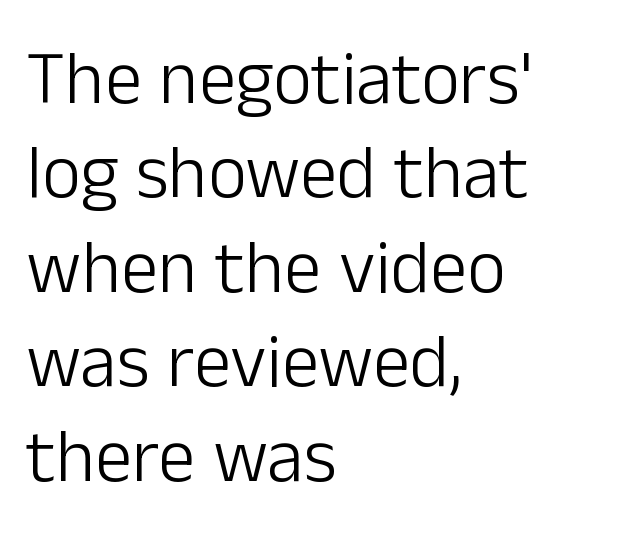
Q: Is the text bold? A: No.
Q: Is the text italic (slanted)? A: No, it is upright.
Q: Is the typeface a serif or a sans-serif typeface? A: Sans-serif.
Q: Is the text underlined? A: No.
Q: How is the paragraph aligned? A: Left-aligned.
Q: Is the spacing between letters normal or unusually wide? A: Normal.
Q: Is the spacing between lines tight, normal or loose? A: Normal.
Q: Width (condensed, normal, or wide)? A: Normal.
Q: Stroke contrast? A: Low.
Q: x-height? A: Medium.
Q: Monospaced? A: No.
